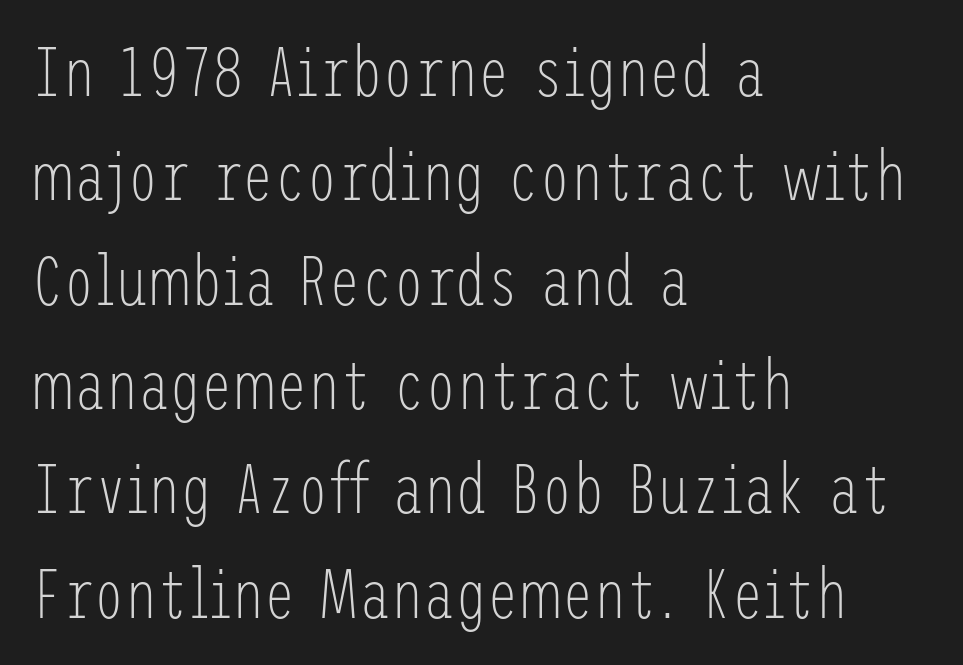
Q: Is the text bold? A: No.
Q: Is the text italic (slanted)? A: No, it is upright.
Q: Is the typeface a serif or a sans-serif typeface? A: Sans-serif.
Q: Is the text underlined? A: No.
Q: How is the paragraph aligned? A: Left-aligned.
Q: Is the spacing between letters normal or unusually wide? A: Normal.
Q: Is the spacing between lines tight, normal or loose? A: Normal.
Q: Width (condensed, normal, or wide)? A: Condensed.
Q: Stroke contrast? A: Low.
Q: x-height? A: Medium.
